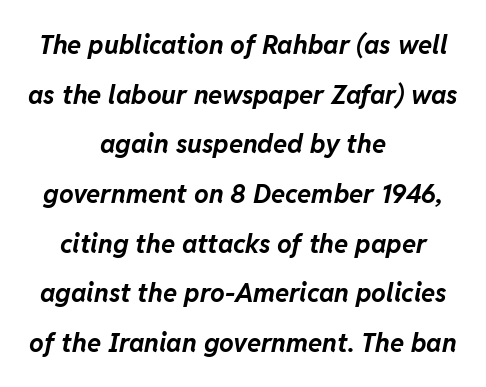
The image shows 26 px bold type, italic (leaning right); set centered, loose line spacing (1.91x), normal letter spacing, not underlined.
